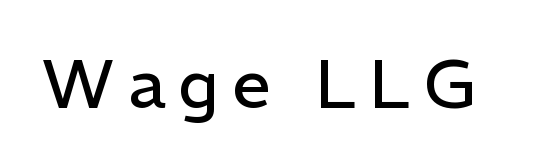
The image shows 68 px regular-weight sans-serif type, upright; set not underlined; low stroke contrast and a medium x-height.
